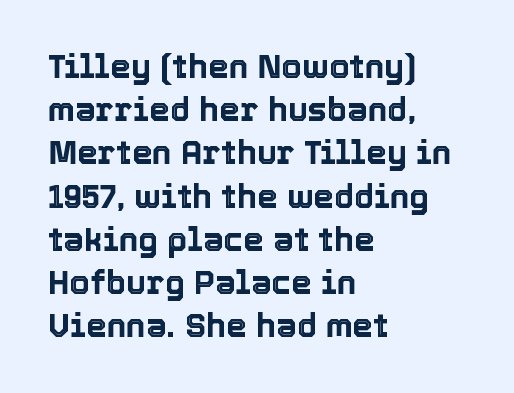
{"italic": "no", "width": "normal", "x_height": "medium", "monospaced": "no", "underline": "no", "align": "left", "line_spacing": "normal", "line_spacing_ratio": 1.31, "letter_spacing": "normal", "letter_spacing_em": 0.0, "glyph_px": 33}
